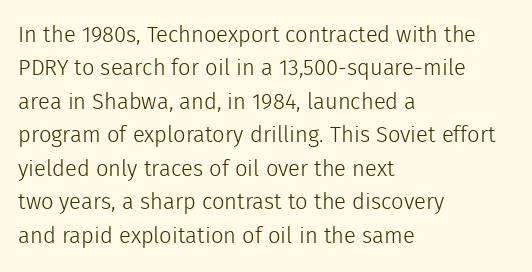
Summary of vertical rhythm: regular, with standard interline spacing. No extra ink here — the face is not bold. Quick note: not italic, upright. Horizontal alignment here is leftward, the default for most running prose.
